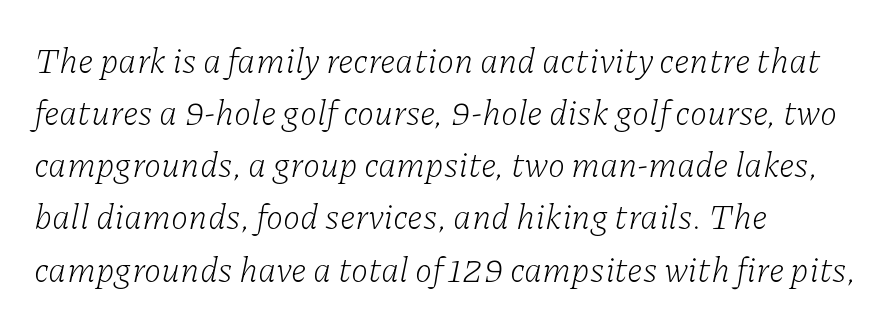
{"serif": "yes", "italic": "yes", "lean": "right", "slant_degrees": 11, "bold": "no", "weight": "light", "width": "normal", "stroke_contrast": "low", "x_height": "medium", "monospaced": "no", "underline": "no", "align": "left", "line_spacing": "normal", "line_spacing_ratio": 1.49, "letter_spacing": "normal", "letter_spacing_em": 0.0, "glyph_px": 35}
